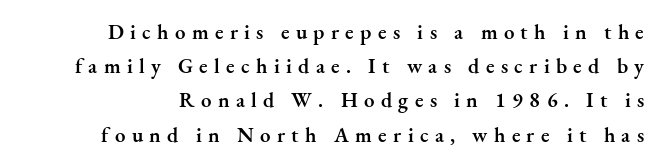
The image shows 21 px text type, upright; set normal line spacing (1.63x), unusually wide letter spacing (+0.3 em), not underlined.
